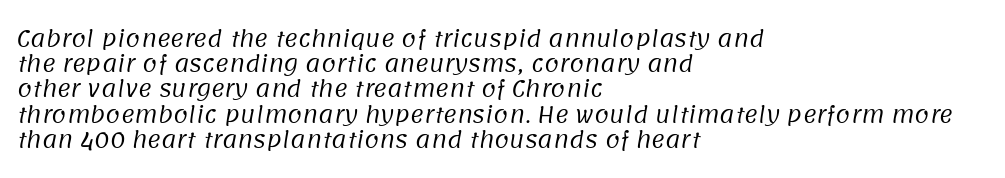
Q: Is the text bold? A: No.
Q: Is the text underlined? A: No.
Q: How is the paragraph aligned? A: Left-aligned.
Q: Is the spacing between letters normal or unusually wide? A: Normal.
